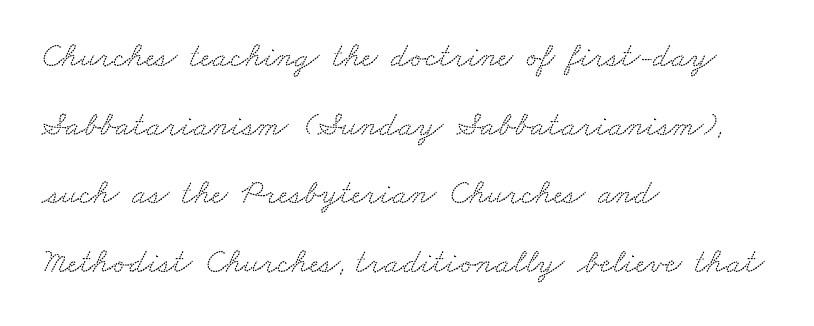
{"width": "wide", "stroke_contrast": "low", "x_height": "small", "monospaced": "no", "underline": "no", "align": "left", "line_spacing": "loose", "line_spacing_ratio": 2.02, "letter_spacing": "normal", "letter_spacing_em": 0.0, "glyph_px": 34}
